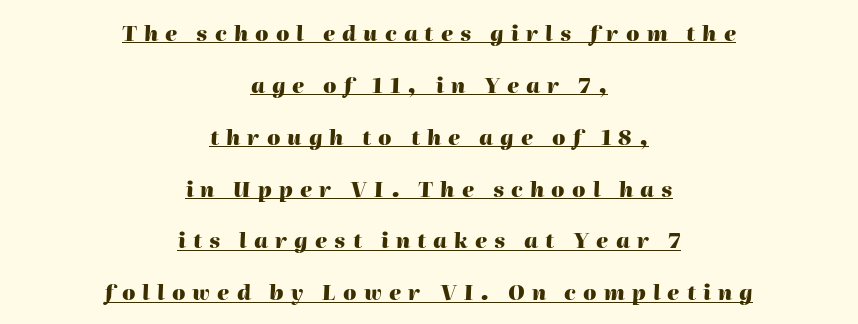
{"italic": "yes", "lean": "right", "slant_degrees": 2, "bold": "yes", "underline": "yes", "align": "center", "line_spacing": "loose", "line_spacing_ratio": 2.47, "letter_spacing": "wide", "letter_spacing_em": 0.34, "glyph_px": 21}
